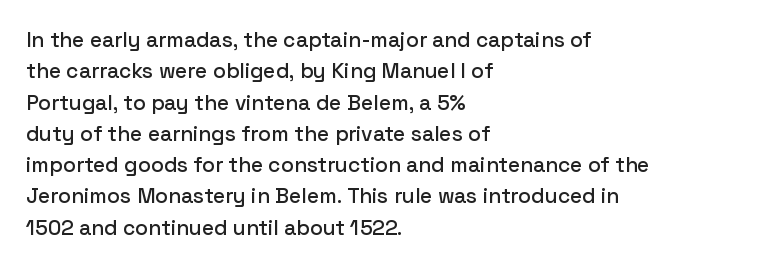
{"italic": "no", "underline": "no", "align": "left", "line_spacing": "normal", "line_spacing_ratio": 1.49, "letter_spacing": "normal", "letter_spacing_em": 0.0, "glyph_px": 21}
